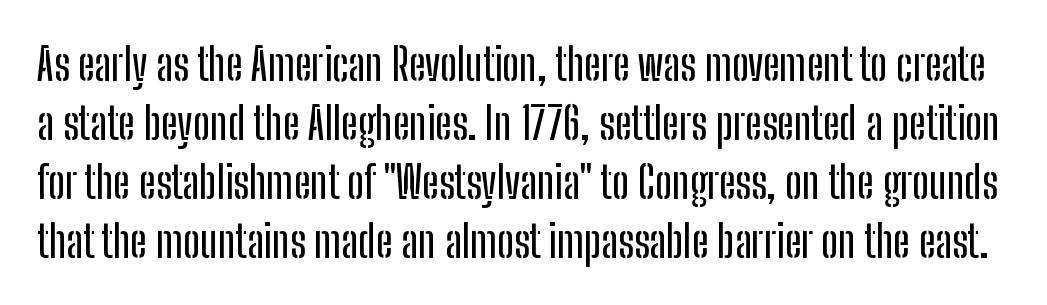
{"serif": "no", "italic": "no", "width": "condensed", "stroke_contrast": "low", "x_height": "medium", "monospaced": "no", "underline": "no", "line_spacing": "normal", "line_spacing_ratio": 1.34, "letter_spacing": "normal", "letter_spacing_em": 0.0, "glyph_px": 44}
